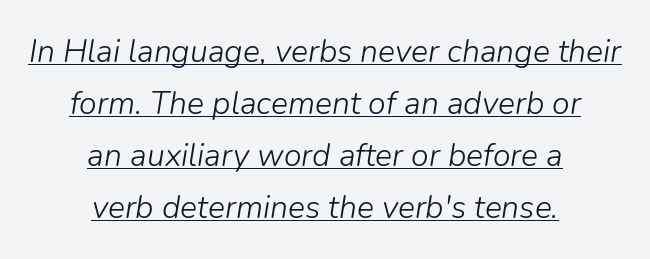
The image shows 32 px light type, italic (leaning right); set centered, normal line spacing (1.62x), normal letter spacing, underlined; low stroke contrast and a medium x-height.
